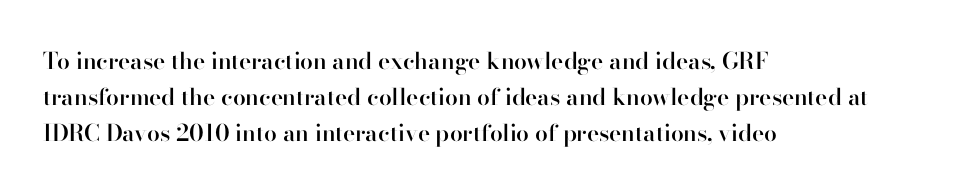
Q: Is the text bold? A: Semi-bold.
Q: Is the text italic (slanted)? A: No, it is upright.
Q: Is the text underlined? A: No.
Q: How is the paragraph aligned? A: Left-aligned.
Q: Is the spacing between letters normal or unusually wide? A: Normal.
Q: Is the spacing between lines tight, normal or loose? A: Normal.
